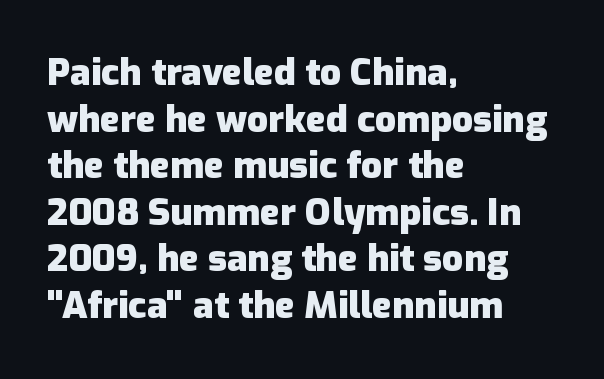
Set as a true bold cut, around the 700 mark. Quick note: interline space is typical. The characters display no serif detailing; their extremities are plain. Compared with a centered layout, this one pins lines to the left instead. The tracking reads as untouched default to a designer's eye. Rule under the text: the space is simply empty.
